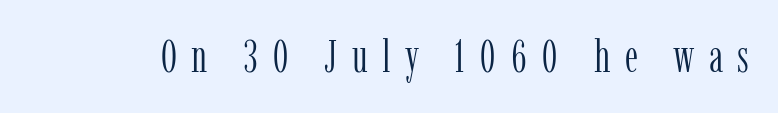
You could not count columns in this text — the font is proportionally spaced. The specimen omits any rule beneath the text block's lines. Tracking here is generous; glyphs stand well apart from one another. Look at the bottom of the vertical strokes: they flare into serifs here. It's the straight-up-and-down kind of type. Stems here are at most as thick as an everyday book face.
